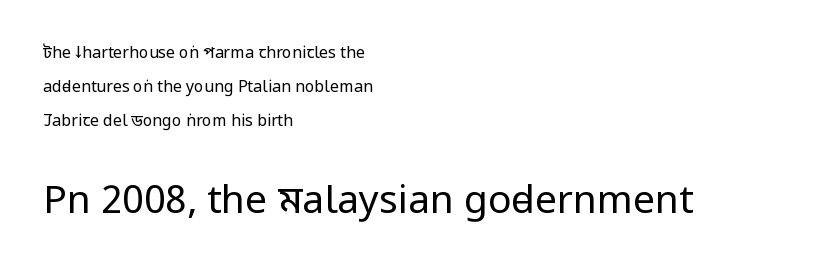
Nope, not italic — everything's standing straight. The face looks like a standard text weight, possibly lighter. Successive baselines arrive slowly, with a big drop between each. There is no visible air inserted between adjacent glyphs. All the whitespace from short lines collects on the right. The letters advance in unequal steps, a hallmark of proportional type.
